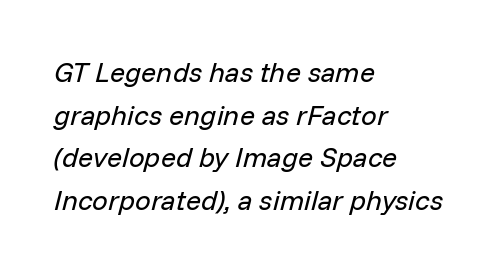
Letters have the restrained weight of plain body copy at most. Decoration check: the copy has no underline. Is this a fixed-width face? No — the glyphs have proportional, varying widths. A typesetter would mark this as italic. Reading down the column, the eye jumps a familiar distance to each next line.
